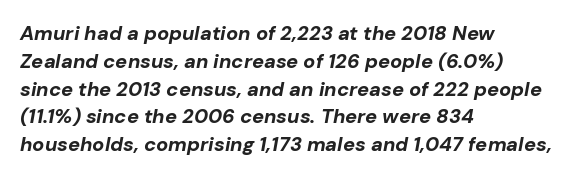
What's the leading like? Ordinary, nothing unusual. How are the letters spaced? Ordinarily, with no added tracking. Every row of glyphs begins at an identical x-position on the left. The rendering applies a slant to the glyphs. As a designer I'd log this as weight 700, bold. The space directly below the letters is spotless.
